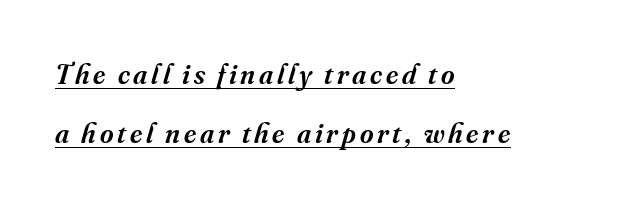
{"serif": "yes", "italic": "yes", "lean": "right", "slant_degrees": 16, "bold": "semi", "weight": "semibold", "width": "normal", "stroke_contrast": "medium", "x_height": "small", "monospaced": "no", "underline": "yes", "align": "left", "line_spacing": "loose", "line_spacing_ratio": 2.03, "glyph_px": 29}
